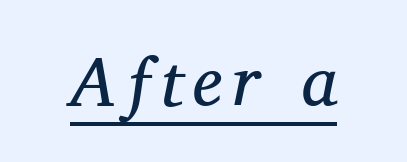
Heaviness? Minimal to ordinary, like unemphasized prose. Check where the strokes stop: tiny serifs finish them off. Has an underline been added? It has. Style check: oblique. You could not count columns in this text — the font is proportionally spaced.
